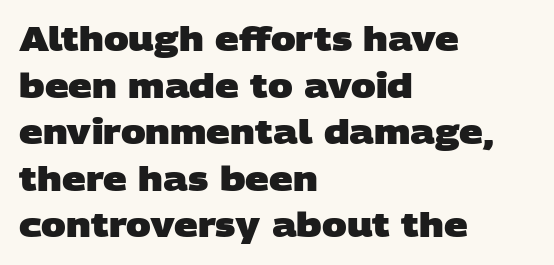
Q: Is the text bold? A: Yes.
Q: Is the typeface a serif or a sans-serif typeface? A: Sans-serif.
Q: Is the text underlined? A: No.
Q: How is the paragraph aligned? A: Left-aligned.
Q: Is the spacing between letters normal or unusually wide? A: Normal.
Q: Is the spacing between lines tight, normal or loose? A: Normal.
Q: Width (condensed, normal, or wide)? A: Wide.
Q: Stroke contrast? A: Low.
Q: x-height? A: Large.
Q: Monospaced? A: No.
